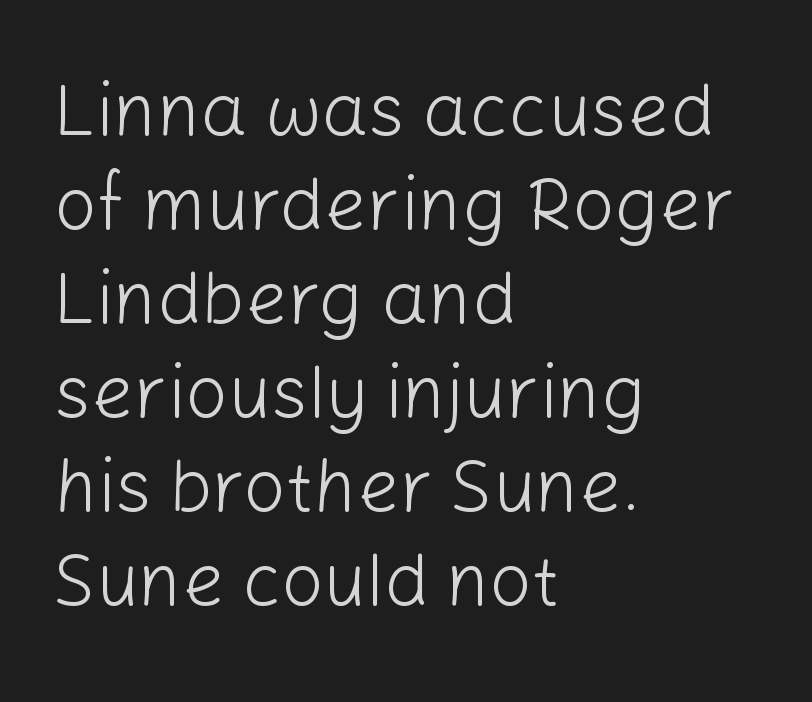
{"serif": "no", "italic": "no", "bold": "no", "weight": "light", "width": "normal", "stroke_contrast": "low", "x_height": "medium", "monospaced": "no", "underline": "no", "align": "left", "line_spacing": "normal", "line_spacing_ratio": 1.27, "letter_spacing": "normal", "letter_spacing_em": 0.0, "glyph_px": 74}
